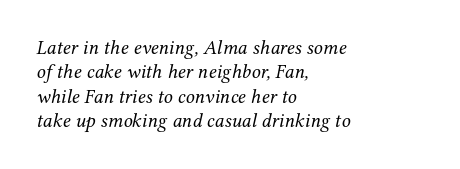
Q: Is the text bold? A: No.
Q: Is the text italic (slanted)? A: Yes, it leans right by about 12 degrees.
Q: Is the text underlined? A: No.
Q: How is the paragraph aligned? A: Left-aligned.
Q: Is the spacing between letters normal or unusually wide? A: Normal.
